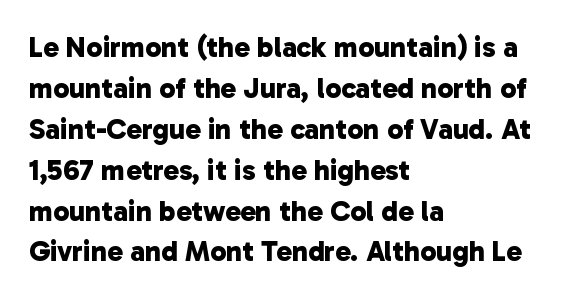
The rendering anchors every line to the left-hand side. The letters advance in unequal steps, a hallmark of proportional type. Weight: bold. The letters sit at their default tracking, neither squeezed nor spread. In terms of leading, this rendering sits right in the middle. A sans-serif font was chosen for this passage.
